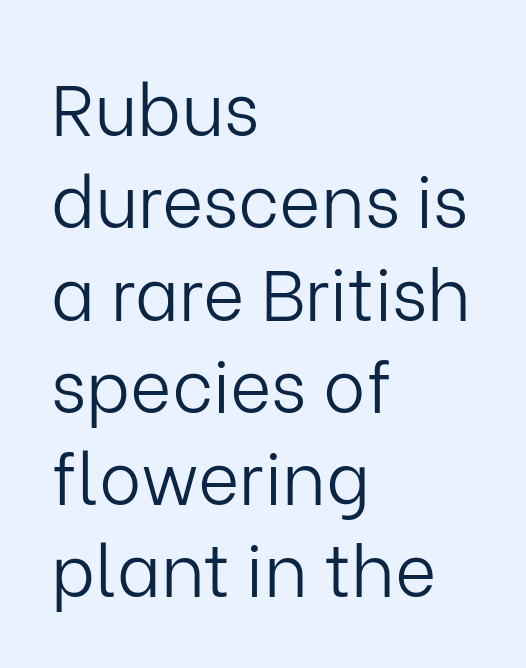
{"serif": "no", "italic": "no", "bold": "no", "weight": "light", "width": "normal", "stroke_contrast": "low", "x_height": "medium", "monospaced": "no", "underline": "no", "align": "left", "line_spacing": "normal", "line_spacing_ratio": 1.3, "letter_spacing": "normal", "letter_spacing_em": 0.0, "glyph_px": 71}
